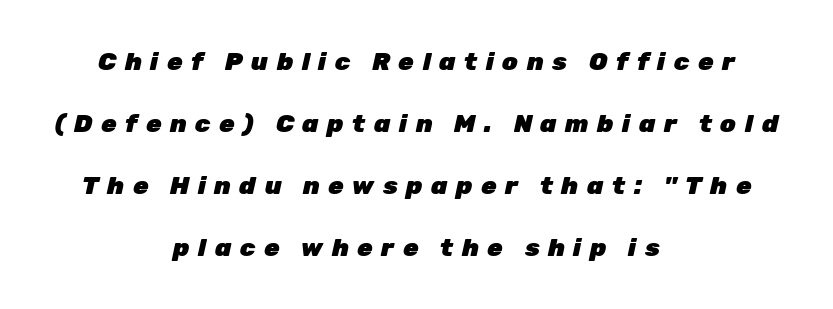
Q: Is the text bold? A: Yes.
Q: Is the text italic (slanted)? A: Yes, it leans right by about 12 degrees.
Q: Is the text underlined? A: No.
Q: How is the paragraph aligned? A: Centered.
Q: Is the spacing between letters normal or unusually wide? A: Unusually wide.
Q: Is the spacing between lines tight, normal or loose? A: Loose.
